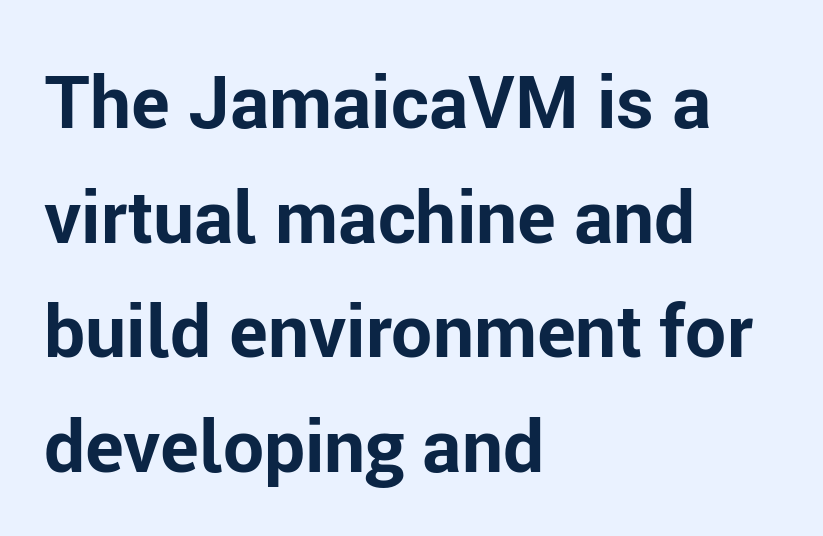
Q: Is the text bold? A: Yes.
Q: Is the text italic (slanted)? A: No, it is upright.
Q: Is the typeface a serif or a sans-serif typeface? A: Sans-serif.
Q: Is the text underlined? A: No.
Q: How is the paragraph aligned? A: Left-aligned.
Q: Is the spacing between letters normal or unusually wide? A: Normal.
Q: Is the spacing between lines tight, normal or loose? A: Normal.
Q: Width (condensed, normal, or wide)? A: Normal.
Q: Stroke contrast? A: Low.
Q: x-height? A: Medium.
Q: Monospaced? A: No.
